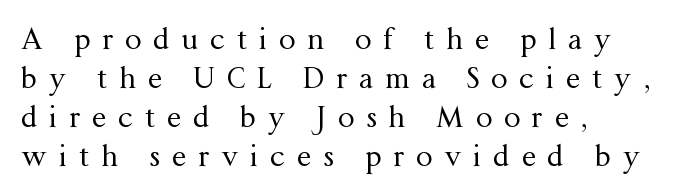
Q: Is the text bold? A: No.
Q: Is the text italic (slanted)? A: No, it is upright.
Q: Is the typeface a serif or a sans-serif typeface? A: Serif.
Q: Is the text underlined? A: No.
Q: How is the paragraph aligned? A: Left-aligned.
Q: Is the spacing between letters normal or unusually wide? A: Unusually wide.
Q: Is the spacing between lines tight, normal or loose? A: Normal.
Q: Width (condensed, normal, or wide)? A: Normal.
Q: Stroke contrast? A: Medium.
Q: x-height? A: Medium.
Q: Monospaced? A: No.
